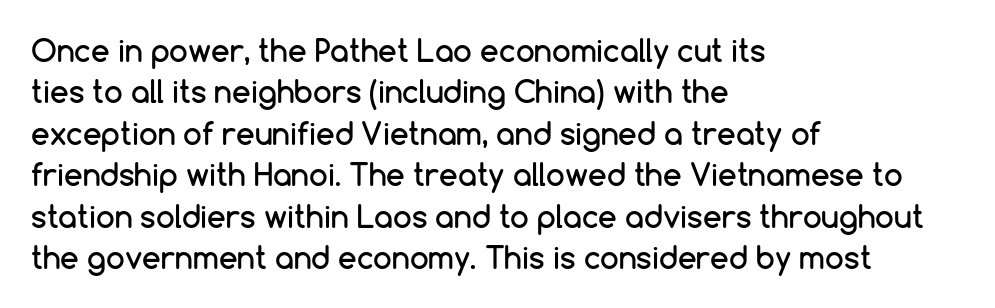
{"serif": "no", "italic": "no", "width": "normal", "stroke_contrast": "low", "x_height": "medium", "monospaced": "no", "underline": "no", "align": "left", "line_spacing": "normal", "line_spacing_ratio": 1.38, "letter_spacing": "normal", "letter_spacing_em": 0.0, "glyph_px": 30}
